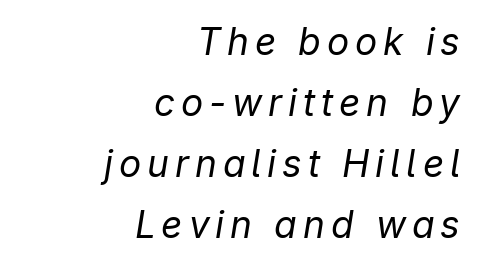
Emphasis-style slanted type is in use. On a weight scale, this lands at 450 or below. Varying glyph widths throughout — classic text-font behaviour. Right-aligned paragraph, ragged on the left. Leading matches the norm, producing a regular column. Quick note: underline off.
